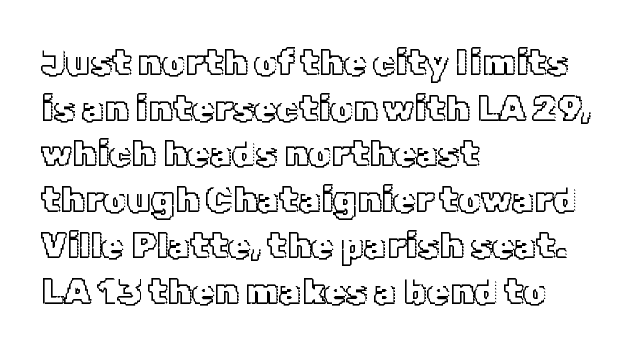
Anything drawn beneath the words? Only blank space. These lines were composed using upright roman letters. Regular leading. Observe the ordinary spacing: letters are neighbours, not strangers.
